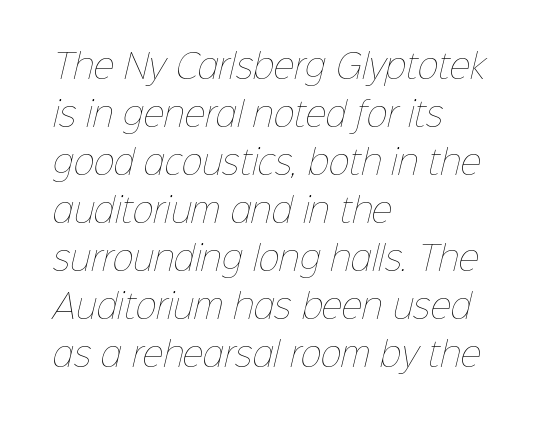
Q: Is the text bold? A: No.
Q: Is the text underlined? A: No.
Q: How is the paragraph aligned? A: Left-aligned.
Q: Is the spacing between letters normal or unusually wide? A: Normal.
Q: Is the spacing between lines tight, normal or loose? A: Normal.
Q: Width (condensed, normal, or wide)? A: Normal.
Q: Stroke contrast? A: Low.
Q: x-height? A: Medium.
Q: Monospaced? A: No.
